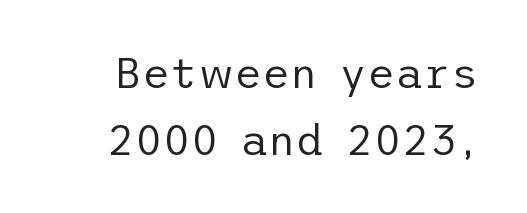
The image shows 43 px regular-weight sans-serif type, upright; set normal line spacing (1.55x), normal letter spacing, not underlined; low stroke contrast and a medium x-height.
